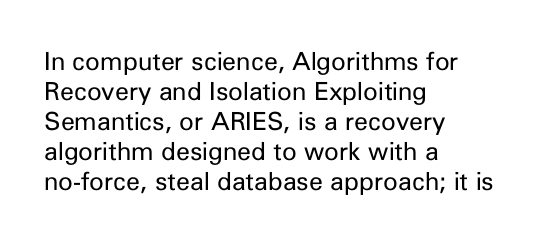
Q: Is the text bold? A: No.
Q: Is the text italic (slanted)? A: No, it is upright.
Q: Is the text underlined? A: No.
Q: How is the paragraph aligned? A: Left-aligned.
Q: Is the spacing between letters normal or unusually wide? A: Normal.
